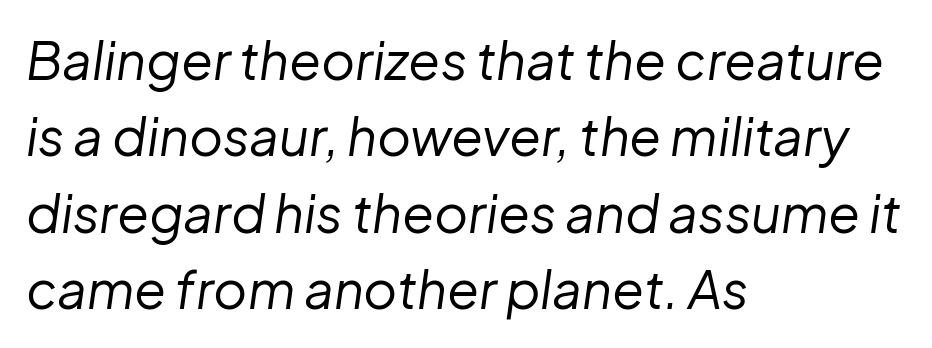
The image shows 52 px regular-weight type, italic (leaning right); set left-aligned, normal line spacing (1.47x), normal letter spacing, not underlined; low stroke contrast and a medium x-height.
